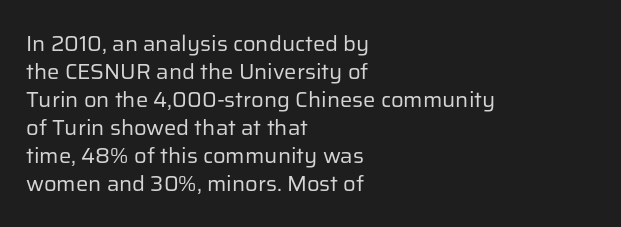
The image shows 22 px text type, upright; set left-aligned, normal line spacing (1.27x), normal letter spacing, not underlined.
